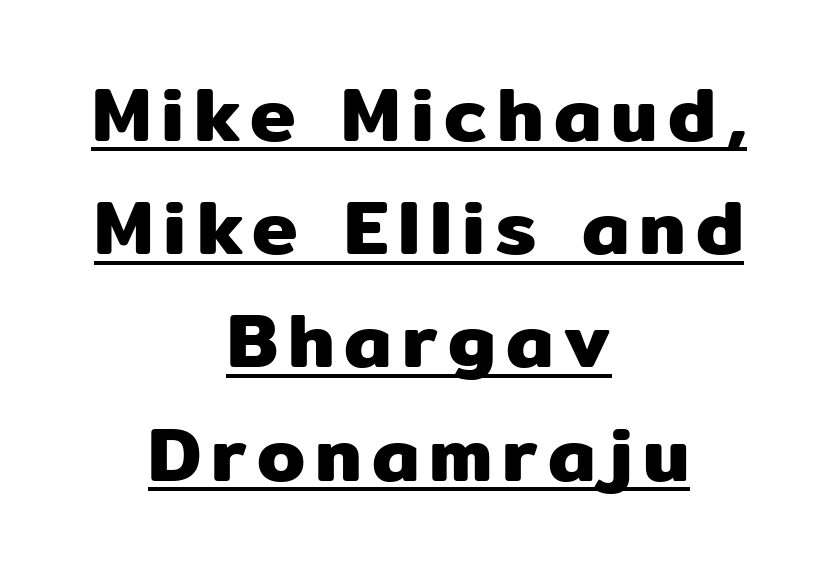
The image shows 77 px sans-serif type, upright; set centered, normal line spacing (1.47x), underlined; low stroke contrast and a medium x-height.
